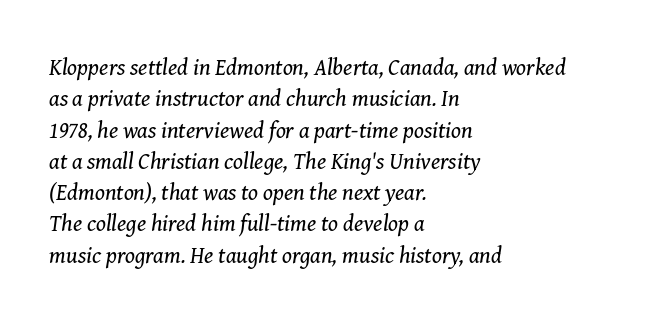
The image shows 23 px text type, italic (leaning right); set left-aligned, normal line spacing (1.36x), normal letter spacing, not underlined.
